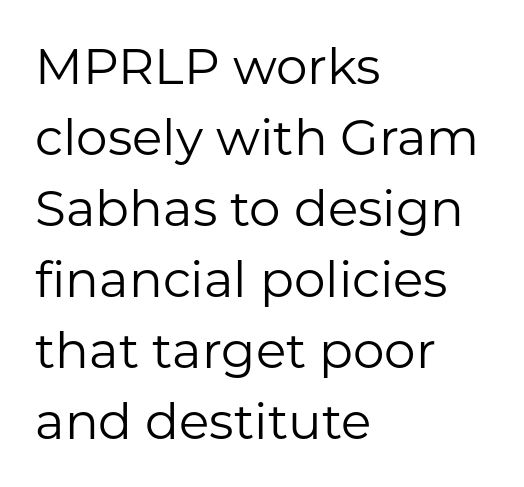
Q: Is the text bold? A: No.
Q: Is the text italic (slanted)? A: No, it is upright.
Q: Is the typeface a serif or a sans-serif typeface? A: Sans-serif.
Q: Is the text underlined? A: No.
Q: How is the paragraph aligned? A: Left-aligned.
Q: Is the spacing between letters normal or unusually wide? A: Normal.
Q: Is the spacing between lines tight, normal or loose? A: Normal.
Q: Width (condensed, normal, or wide)? A: Normal.
Q: Stroke contrast? A: Low.
Q: x-height? A: Medium.
Q: Monospaced? A: No.
